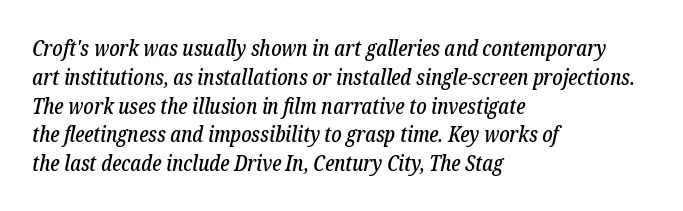
The image shows 22 px text type, italic (leaning right); set left-aligned, normal line spacing (1.31x), normal letter spacing, not underlined.
